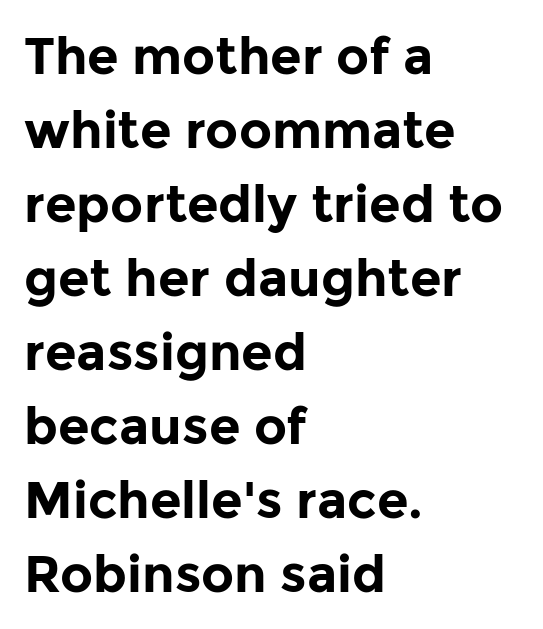
The image shows 51 px bold sans-serif type, upright; set left-aligned, normal line spacing (1.45x), normal letter spacing, not underlined; low stroke contrast and a medium x-height.
